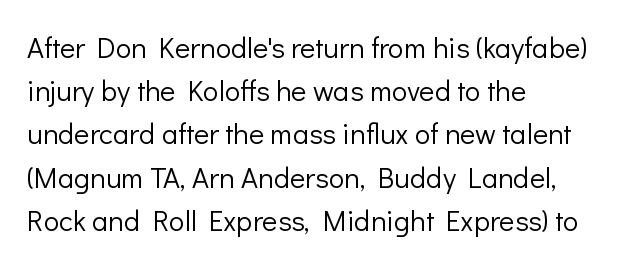
Counters stay open thanks to moderate or lighter strokes. The text block is weighted toward the left margin, trailing off unevenly rightward. In terms of letterform style, serifs are entirely absent. A typesetter would call this proportional, since set widths differ per character. Italic: no, the glyphs are upright roman.
